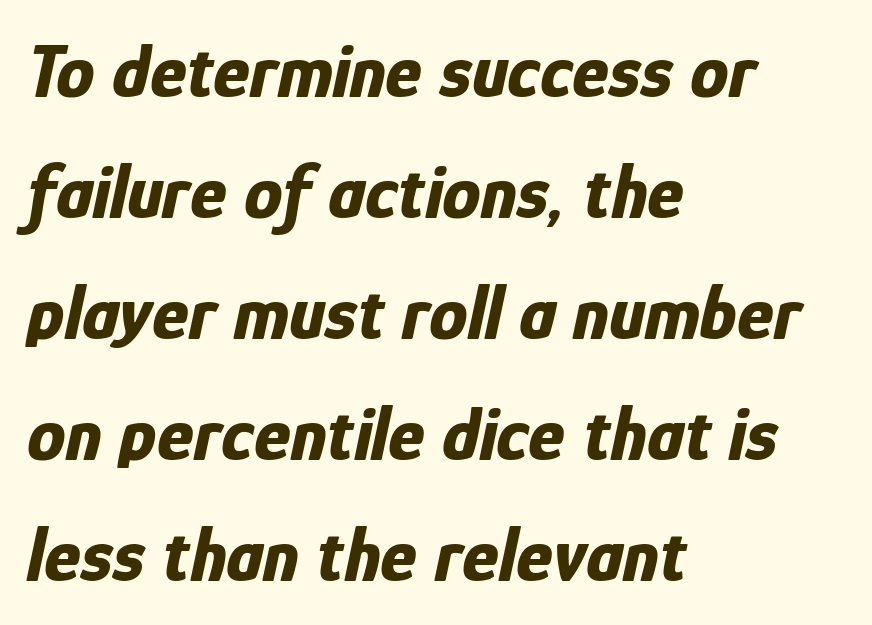
Short and long lines alike share a common starting point at left. Thick stems and heavy bowls — unmistakably bold. These lines are rendered in a variable-pitch font. The space between consecutive lines is moderate.
